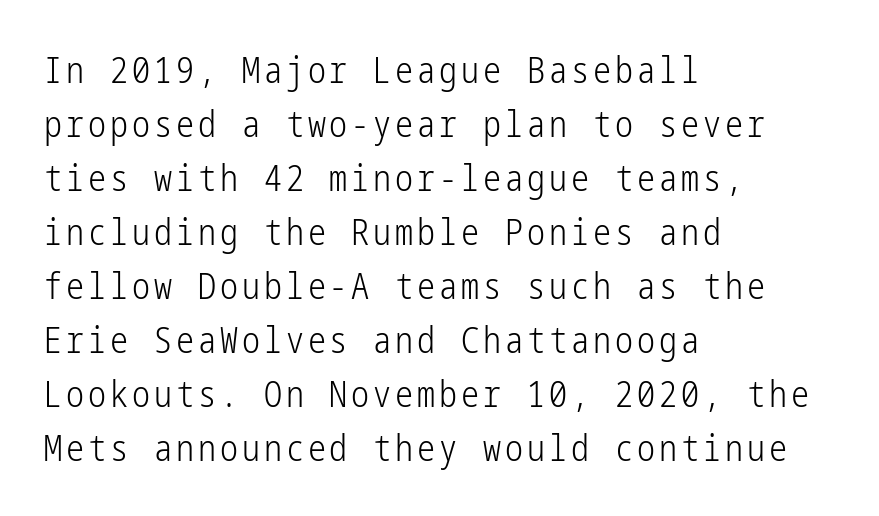
The image shows 36 px light, condensed sans-serif type, upright; set left-aligned, normal line spacing (1.5x), not underlined; low stroke contrast and a medium x-height.
